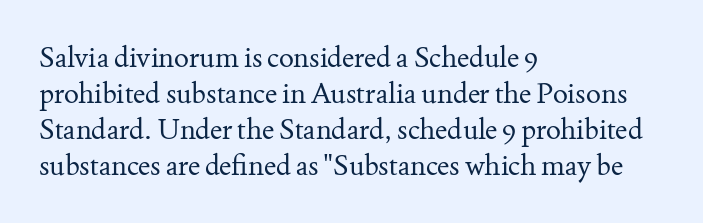
{"serif": "yes", "italic": "no", "bold": "no", "weight": "regular", "width": "normal", "stroke_contrast": "medium", "x_height": "small", "monospaced": "no", "underline": "no", "align": "left", "line_spacing": "normal", "line_spacing_ratio": 1.28, "letter_spacing": "normal", "letter_spacing_em": 0.0, "glyph_px": 28}
